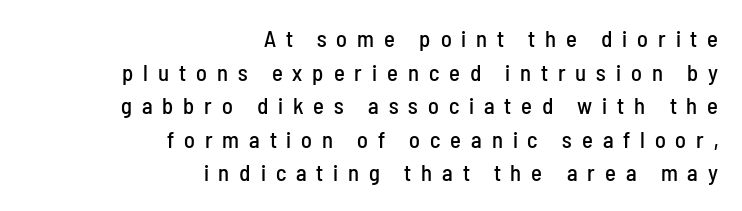
The typography opts for an upright posture over an oblique one. Each row of text sits above clean, open space. How are the letters spaced? Widely, with obvious added tracking. Notice how descenders clear the ascenders below comfortably — that's standard leading. A flush-right, rag-left setting is used for this passage.
